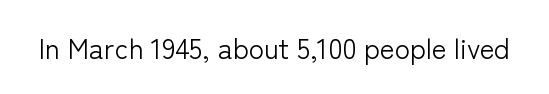
Q: Is the text bold? A: No.
Q: Is the text italic (slanted)? A: No, it is upright.
Q: Is the typeface a serif or a sans-serif typeface? A: Sans-serif.
Q: Is the text underlined? A: No.
Q: Is the spacing between letters normal or unusually wide? A: Normal.
Q: Width (condensed, normal, or wide)? A: Normal.
Q: Stroke contrast? A: Low.
Q: x-height? A: Medium.
Q: Monospaced? A: No.
